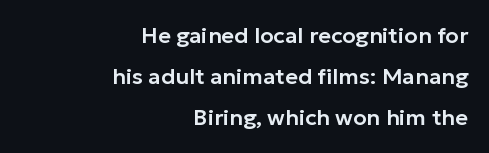
The lines are quadded right. Characters remain perfectly vertical along every line. Each word holds together tightly as a unit, with standard inter-letter gaps. Bare-footed words on every line.
